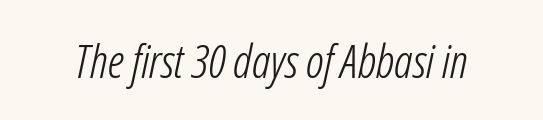
Q: Is the text bold? A: No.
Q: Is the text italic (slanted)? A: Yes, it leans right by about 12 degrees.
Q: Is the text underlined? A: No.
Q: Is the spacing between letters normal or unusually wide? A: Normal.
Q: Width (condensed, normal, or wide)? A: Condensed.
Q: Stroke contrast? A: Low.
Q: x-height? A: Medium.
Q: Monospaced? A: No.
